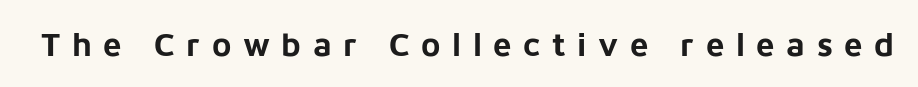
{"serif": "no", "italic": "no", "bold": "yes", "weight": "bold", "width": "normal", "stroke_contrast": "low", "x_height": "medium", "monospaced": "no", "underline": "no", "letter_spacing": "wide", "letter_spacing_em": 0.35, "glyph_px": 33}
